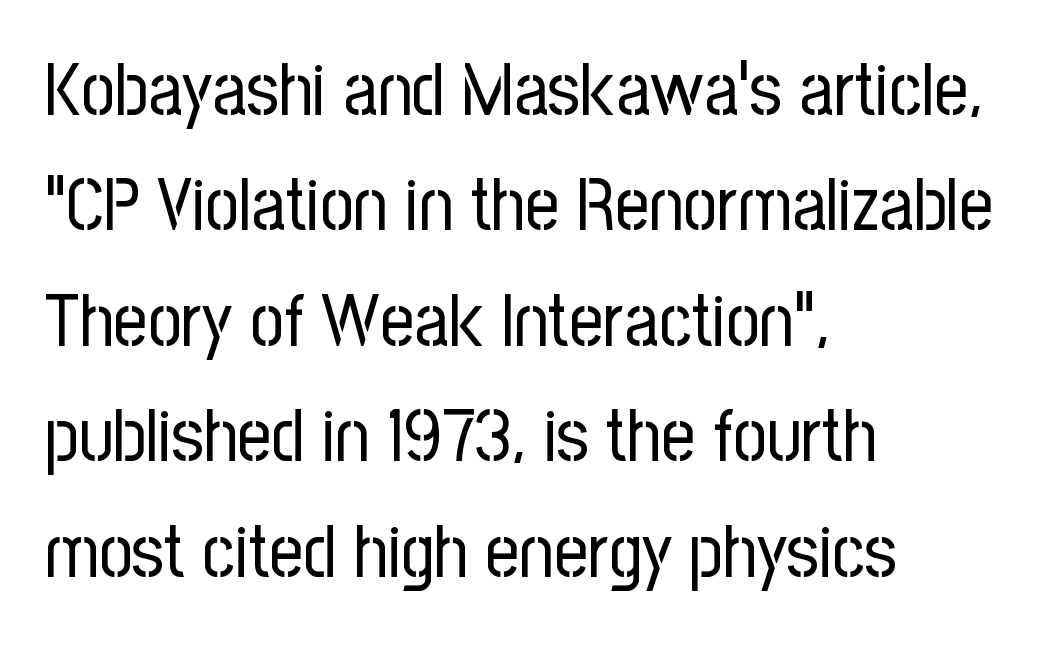
The font family rendered here belongs to the sans-serif group. Underline: absent. Teacher's note: observe the even left margin — that is flush-left alignment. Varying glyph widths throughout — classic text-font behaviour. Summary of weight: not heavy and not bold.
